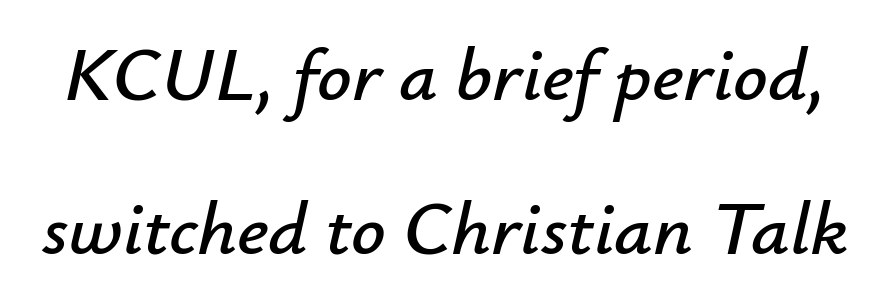
Emphasis-style slanted type is in use. Spacing verdict: proportional, widths tailored to each character. Loosely led — the rows are spread out. Observe the ordinary spacing: letters are neighbours, not strangers. Has an underline been added? It has not.
